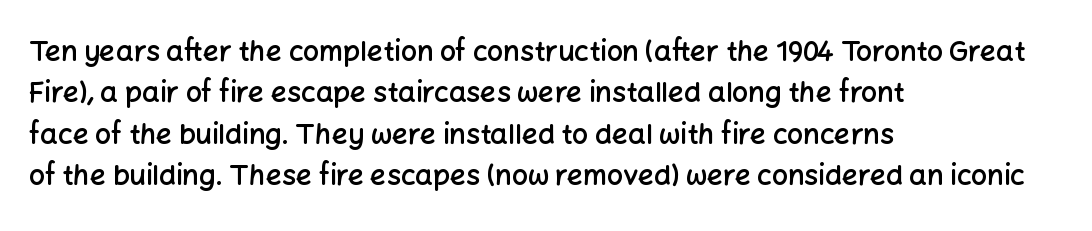
{"serif": "no", "italic": "no", "bold": "semi", "weight": "semibold", "width": "normal", "stroke_contrast": "low", "x_height": "medium", "monospaced": "no", "underline": "no", "align": "left", "line_spacing": "normal", "line_spacing_ratio": 1.48, "letter_spacing": "normal", "letter_spacing_em": 0.0, "glyph_px": 28}
